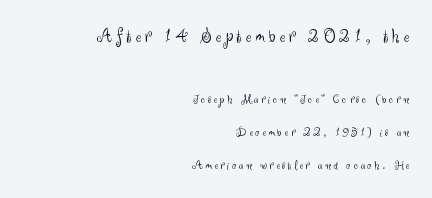
{"italic": "no", "bold": "no", "underline": "no", "align": "right", "line_spacing": "loose", "line_spacing_ratio": 2.37, "larger_block": "first", "size_ratio": 1.5, "glyph_px": 21}
